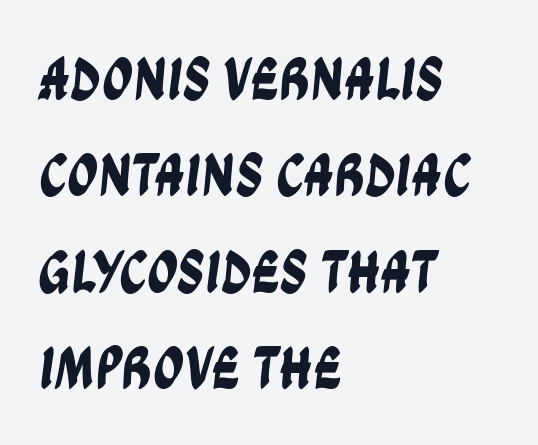
{"serif": "no", "width": "condensed", "stroke_contrast": "low", "x_height": "large", "monospaced": "no", "underline": "no", "align": "left", "line_spacing": "normal", "line_spacing_ratio": 1.58, "letter_spacing": "normal", "letter_spacing_em": 0.0, "glyph_px": 61}
